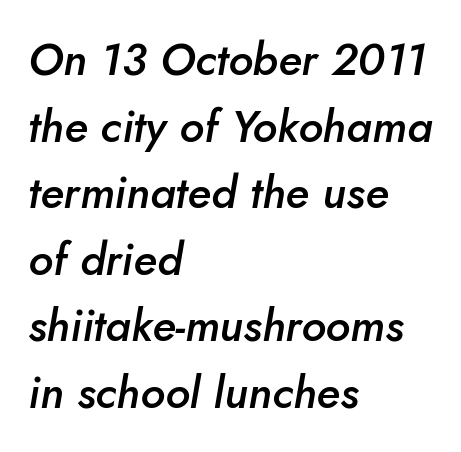
{"italic": "yes", "lean": "right", "slant_degrees": 10, "bold": "semi", "weight": "semibold", "width": "normal", "stroke_contrast": "low", "x_height": "small", "monospaced": "no", "underline": "no", "align": "left", "line_spacing": "normal", "line_spacing_ratio": 1.48, "letter_spacing": "normal", "letter_spacing_em": 0.0, "glyph_px": 45}
